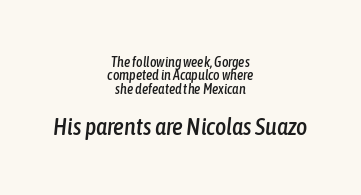
The horizontal fit of the characters is conventional and even. Only glyphs here, with clear space below each row. The specimen reads as italic at a glance. A student would call this center alignment; a typographer would say set centered.
